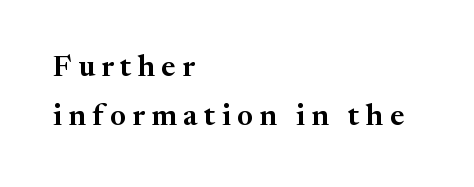
Q: Is the text italic (slanted)? A: No, it is upright.
Q: Is the typeface a serif or a sans-serif typeface? A: Serif.
Q: Is the text underlined? A: No.
Q: How is the paragraph aligned? A: Left-aligned.
Q: Is the spacing between letters normal or unusually wide? A: Unusually wide.
Q: Is the spacing between lines tight, normal or loose? A: Normal.
Q: Width (condensed, normal, or wide)? A: Normal.
Q: Stroke contrast? A: Medium.
Q: x-height? A: Medium.
Q: Monospaced? A: No.
